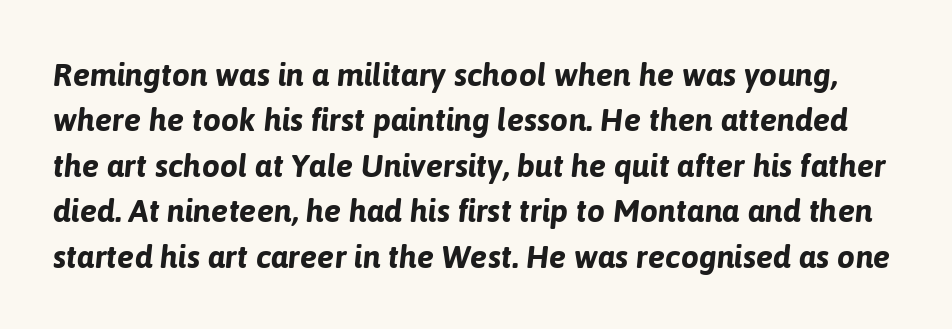
Q: Is the text bold? A: Yes.
Q: Is the text italic (slanted)? A: Yes, it leans right by about 6 degrees.
Q: Is the text underlined? A: No.
Q: Is the spacing between letters normal or unusually wide? A: Normal.
Q: Is the spacing between lines tight, normal or loose? A: Normal.
Q: Width (condensed, normal, or wide)? A: Normal.
Q: Stroke contrast? A: Low.
Q: x-height? A: Medium.
Q: Monospaced? A: No.
